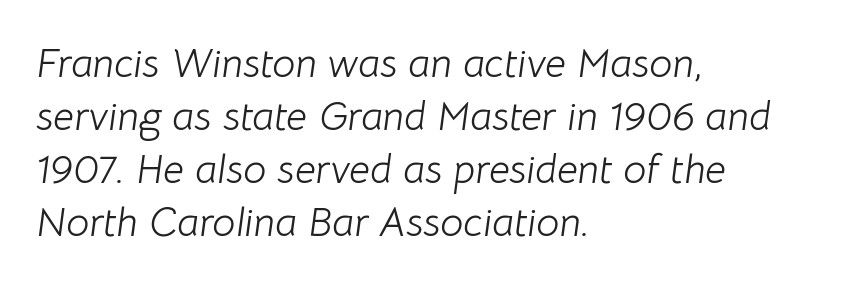
Q: Is the text bold? A: No.
Q: Is the text italic (slanted)? A: Yes, it leans right by about 8 degrees.
Q: Is the text underlined? A: No.
Q: How is the paragraph aligned? A: Left-aligned.
Q: Is the spacing between letters normal or unusually wide? A: Normal.
Q: Is the spacing between lines tight, normal or loose? A: Normal.
Q: Width (condensed, normal, or wide)? A: Normal.
Q: Stroke contrast? A: Low.
Q: x-height? A: Medium.
Q: Monospaced? A: No.
